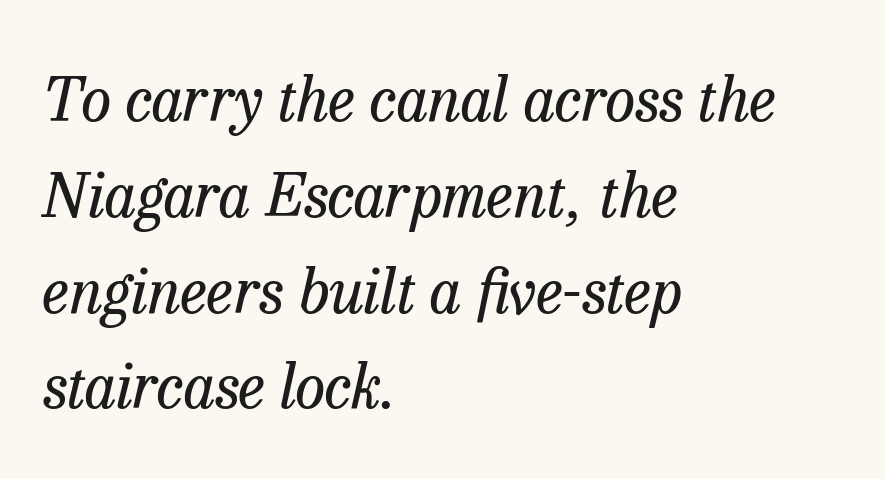
The image shows 61 px regular-weight serif type, italic (leaning right); set left-aligned, normal line spacing (1.57x), normal letter spacing, not underlined; low stroke contrast and a medium x-height.
